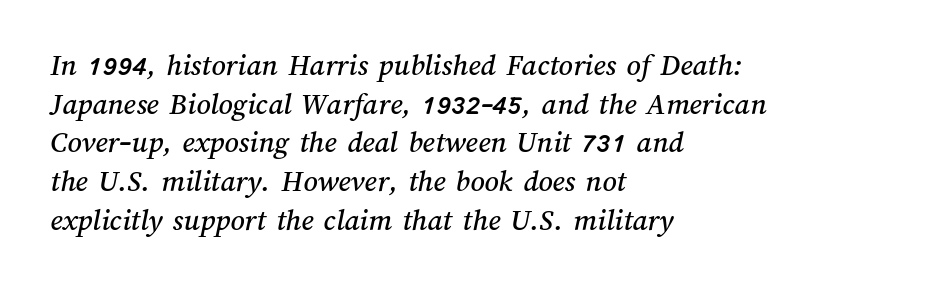
The image shows 31 px text type; set left-aligned, normal line spacing (1.25x), normal letter spacing, not underlined; medium stroke contrast and a medium x-height.
